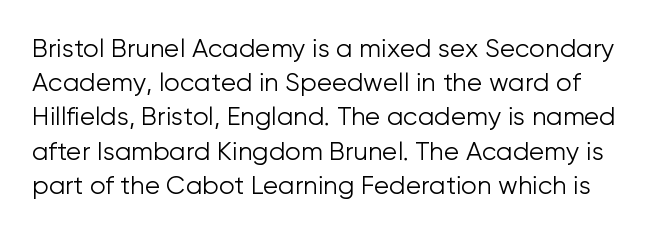
The image shows 25 px text type, upright; set normal line spacing (1.37x), normal letter spacing, not underlined.
